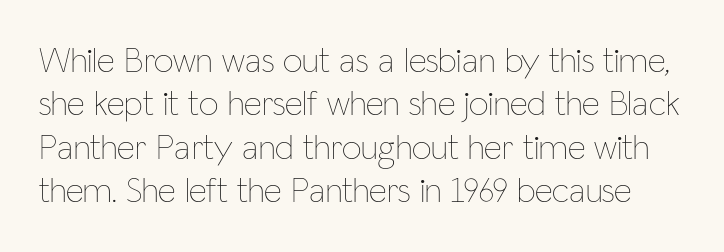
Q: Is the text bold? A: No.
Q: Is the text italic (slanted)? A: No, it is upright.
Q: Is the text underlined? A: No.
Q: Is the spacing between letters normal or unusually wide? A: Normal.
Q: Width (condensed, normal, or wide)? A: Condensed.
Q: Stroke contrast? A: Low.
Q: x-height? A: Medium.
Q: Monospaced? A: No.
